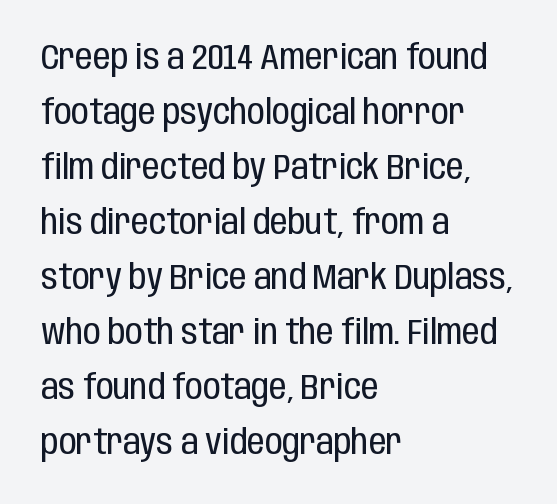
The image shows 35 px regular-weight, condensed sans-serif type, upright; set left-aligned, normal line spacing (1.57x), normal letter spacing, not underlined; low stroke contrast and a large x-height.
